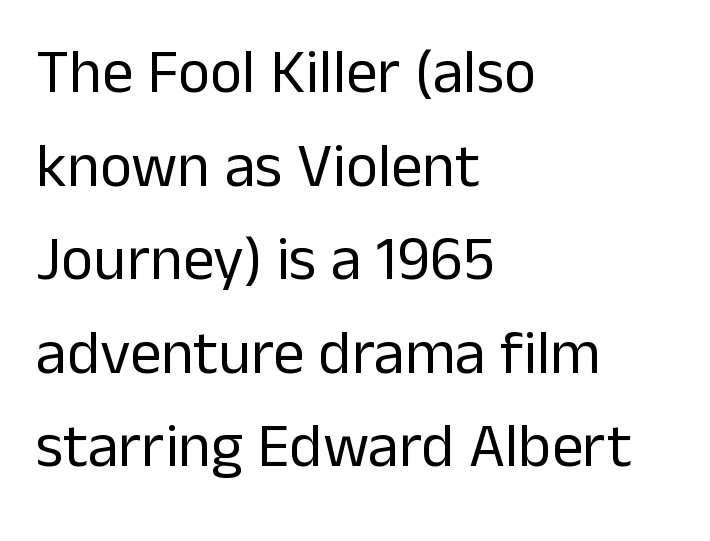
The image shows 62 px regular-weight sans-serif type, upright; set left-aligned, normal line spacing (1.51x), normal letter spacing, not underlined; low stroke contrast and a medium x-height.
